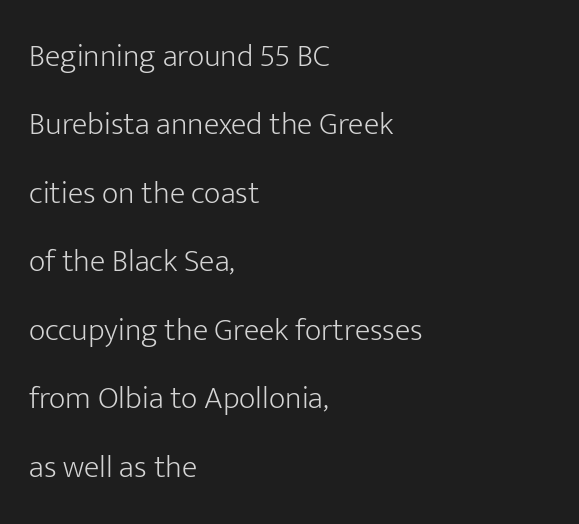
The image shows 32 px light sans-serif type, upright; set left-aligned, loose line spacing (2.14x), normal letter spacing, not underlined; low stroke contrast and a medium x-height.
